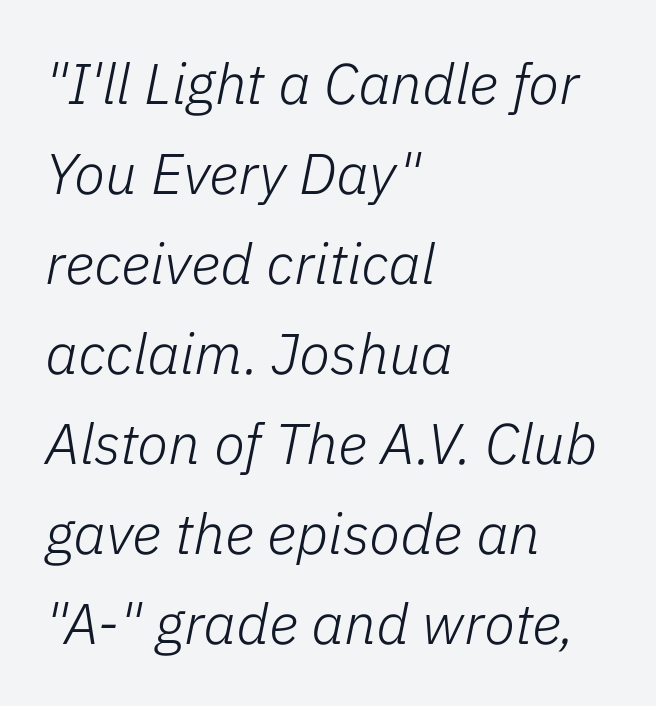
Q: Is the text bold? A: No.
Q: Is the text italic (slanted)? A: Yes, it leans right by about 11 degrees.
Q: Is the text underlined? A: No.
Q: How is the paragraph aligned? A: Left-aligned.
Q: Is the spacing between letters normal or unusually wide? A: Normal.
Q: Is the spacing between lines tight, normal or loose? A: Normal.
Q: Width (condensed, normal, or wide)? A: Normal.
Q: Stroke contrast? A: Low.
Q: x-height? A: Medium.
Q: Monospaced? A: No.
